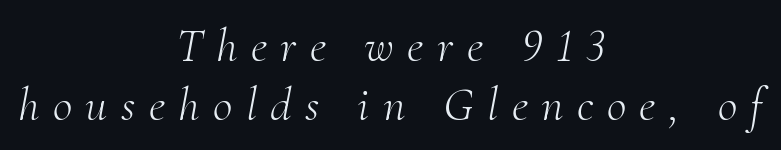
The image shows 48 px light serif type, italic (leaning right); set centered, line spacing 1.22x, unusually wide letter spacing (+0.28 em), not underlined; medium stroke contrast and a small x-height.
